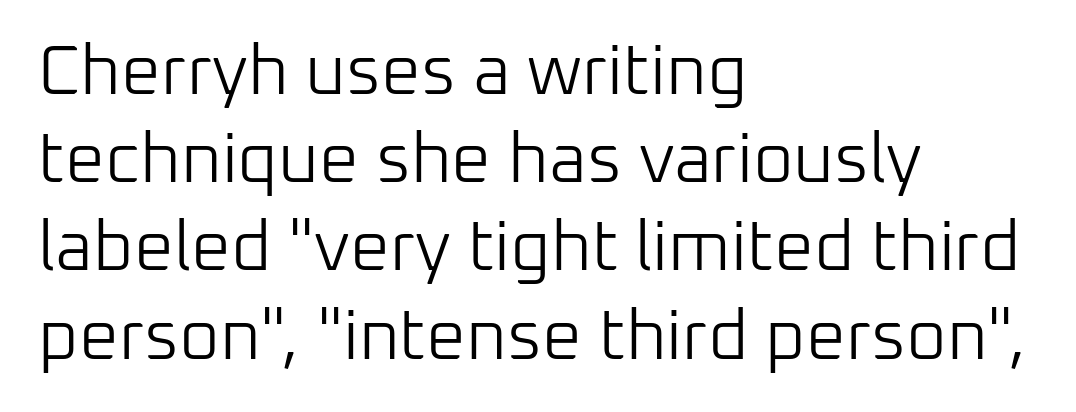
Q: Is the text bold? A: No.
Q: Is the text italic (slanted)? A: No, it is upright.
Q: Is the typeface a serif or a sans-serif typeface? A: Sans-serif.
Q: Is the text underlined? A: No.
Q: How is the paragraph aligned? A: Left-aligned.
Q: Is the spacing between letters normal or unusually wide? A: Normal.
Q: Is the spacing between lines tight, normal or loose? A: Normal.
Q: Width (condensed, normal, or wide)? A: Normal.
Q: Stroke contrast? A: Low.
Q: x-height? A: Medium.
Q: Monospaced? A: No.
